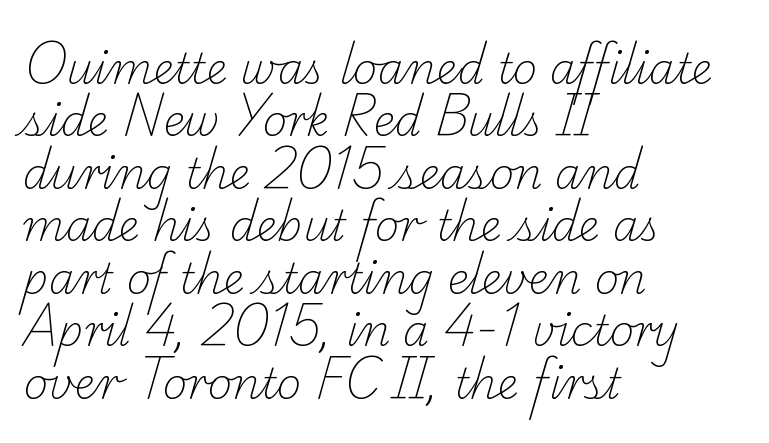
The image shows 42 px light serif type; set left-aligned, normal line spacing (1.25x), normal letter spacing, not underlined; low stroke contrast and a small x-height.
